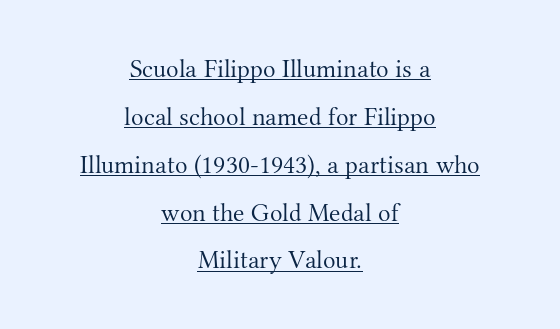
{"italic": "no", "bold": "no", "underline": "yes", "align": "center", "line_spacing_ratio": 1.84, "letter_spacing": "normal", "letter_spacing_em": 0.0, "glyph_px": 26}
